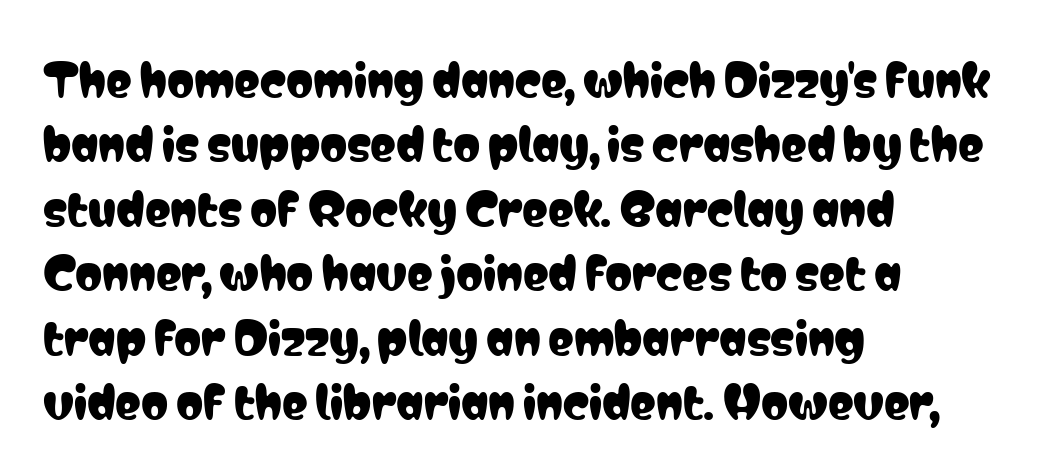
The text block is weighted toward the left margin, trailing off unevenly rightward. Style check: upright. Proportional: the letters do not fall into vertical columns. The line-height multiplier appears to be the usual default. Words appear dense and cohesive because spacing is normal. The space beneath each line is pristine and unruled.
